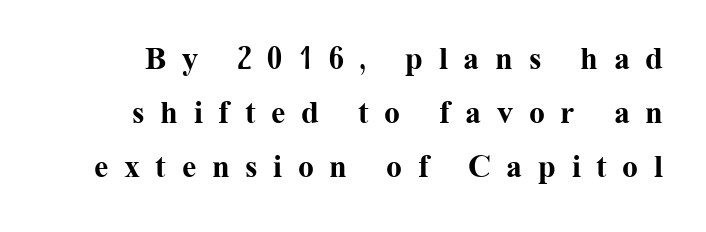
The image shows 32 px bold serif type, upright; set normal line spacing (1.69x), unusually wide letter spacing (+0.49 em), not underlined; medium stroke contrast and a medium x-height.
